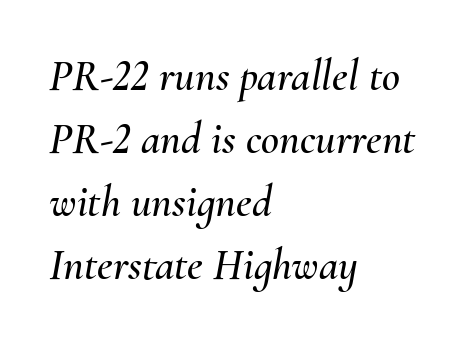
Each line starts at the same left margin while the right side varies. Notice how descenders clear the ascenders below comfortably — that's standard leading. Character widths vary here, with narrow letters taking less room than wide ones. The letters are slanted; this is an italic face. Does extra space separate the letters? No, they use regular spacing. Glance below the letters and you will spot only blank space.
